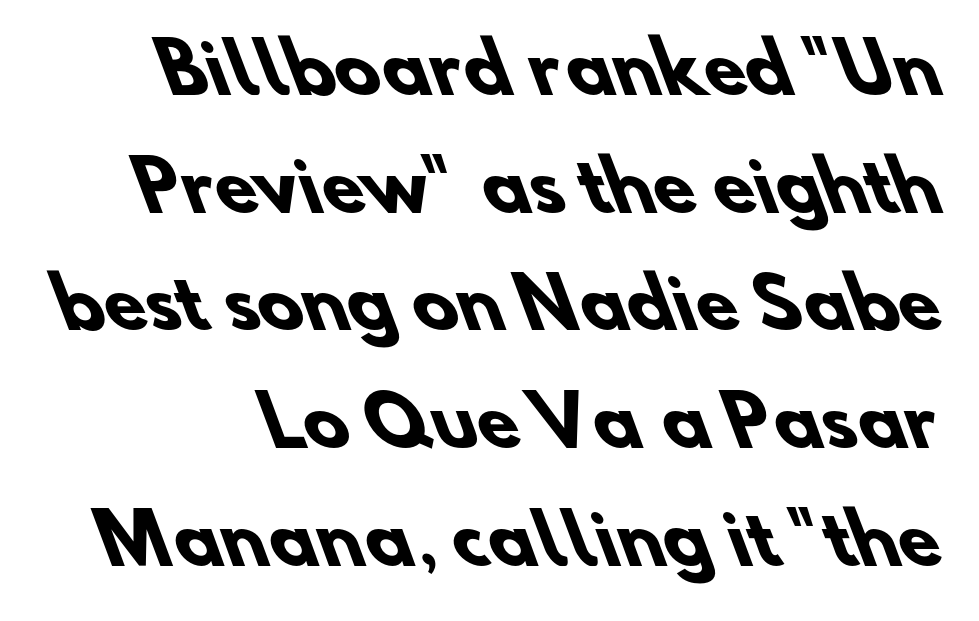
The image shows 68 px heavy sans-serif type; set line spacing 1.73x, normal letter spacing, not underlined; low stroke contrast and a small x-height.
